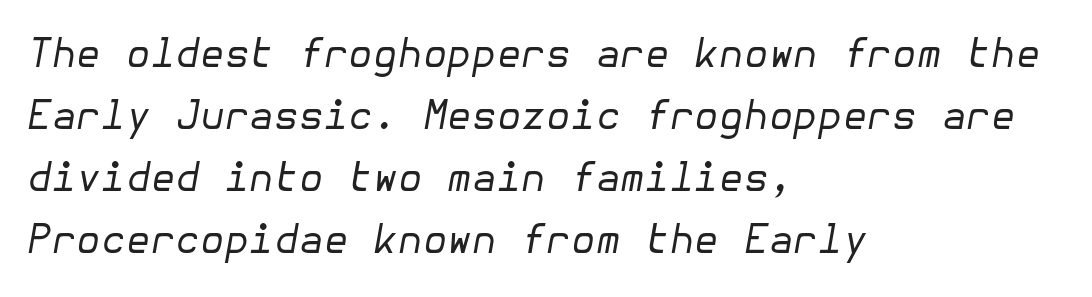
The image shows 40 px regular-weight type, italic (leaning right); set left-aligned, normal line spacing (1.55x), normal letter spacing, not underlined; low stroke contrast and a medium x-height.
